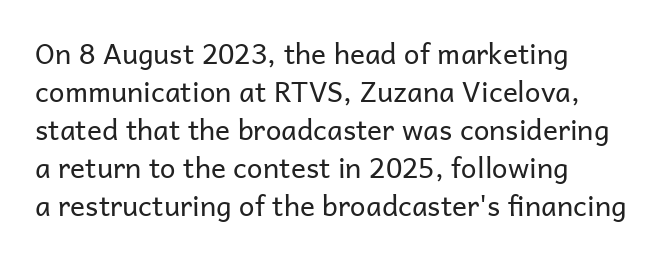
The image shows 28 px regular-weight sans-serif type, upright; set left-aligned, normal line spacing (1.36x), normal letter spacing, not underlined; low stroke contrast and a medium x-height.
